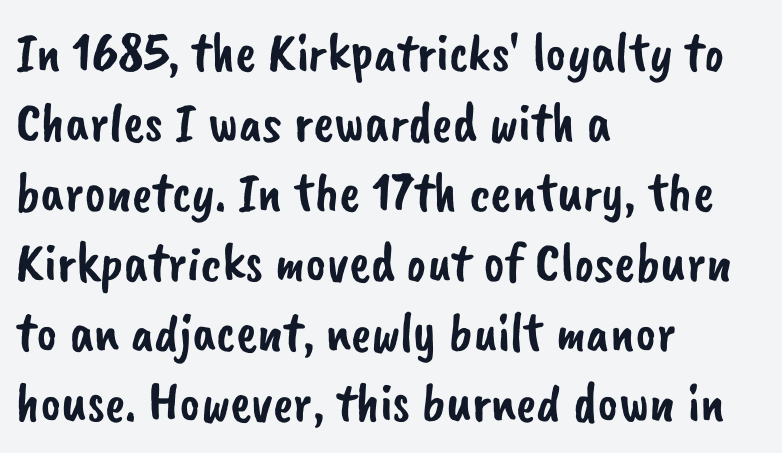
{"serif": "no", "width": "normal", "stroke_contrast": "low", "x_height": "small", "monospaced": "no", "underline": "no", "align": "left", "line_spacing": "normal", "line_spacing_ratio": 1.25, "letter_spacing": "normal", "letter_spacing_em": 0.0, "glyph_px": 56}
